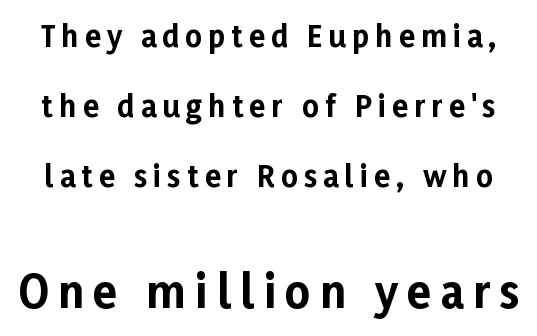
Q: Is the text bold? A: Yes.
Q: Is the text italic (slanted)? A: No, it is upright.
Q: Is the typeface a serif or a sans-serif typeface? A: Sans-serif.
Q: Is the text underlined? A: No.
Q: Is the spacing between letters normal or unusually wide? A: Unusually wide.
Q: Is the spacing between lines tight, normal or loose? A: Loose.
Q: Which block of text is set in a larger size, the first (top) or the second (bottom)? A: The second (bottom) one.
Q: Width (condensed, normal, or wide)? A: Normal.
Q: Stroke contrast? A: Low.
Q: x-height? A: Medium.
Q: Monospaced? A: No.
